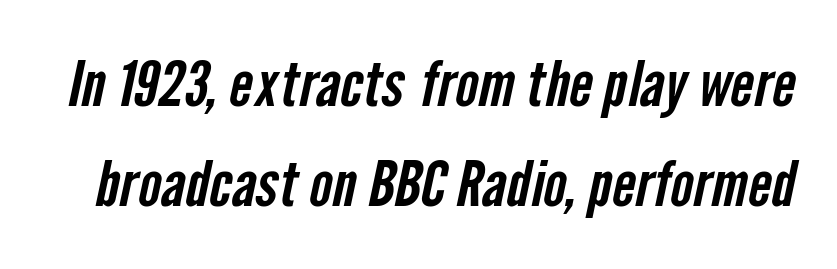
{"serif": "no", "width": "condensed", "stroke_contrast": "low", "x_height": "medium", "monospaced": "no", "underline": "no", "line_spacing": "normal", "line_spacing_ratio": 1.61, "letter_spacing": "normal", "letter_spacing_em": 0.0, "glyph_px": 62}
